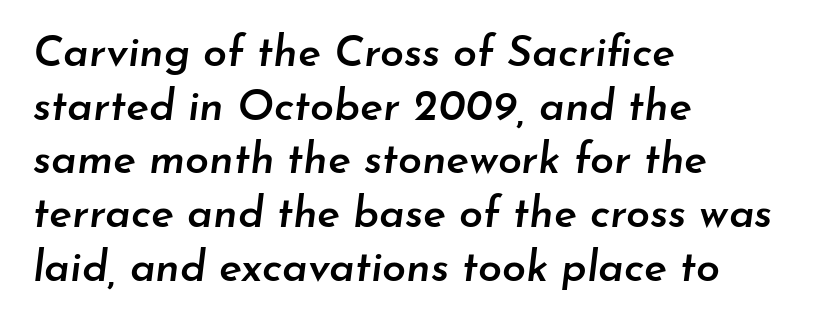
The image shows 43 px semibold type, italic (leaning right); set left-aligned, normal line spacing (1.25x), normal letter spacing, not underlined; low stroke contrast and a small x-height.
